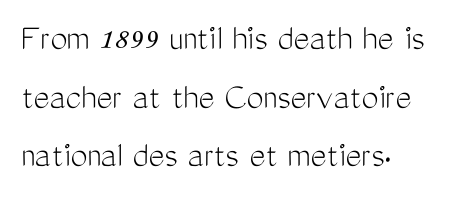
Q: Is the text bold? A: No.
Q: Is the text italic (slanted)? A: No, it is upright.
Q: Is the typeface a serif or a sans-serif typeface? A: Sans-serif.
Q: Is the text underlined? A: No.
Q: How is the paragraph aligned? A: Left-aligned.
Q: Is the spacing between letters normal or unusually wide? A: Normal.
Q: Is the spacing between lines tight, normal or loose? A: Normal.
Q: Width (condensed, normal, or wide)? A: Condensed.
Q: Stroke contrast? A: Medium.
Q: x-height? A: Medium.
Q: Monospaced? A: No.
